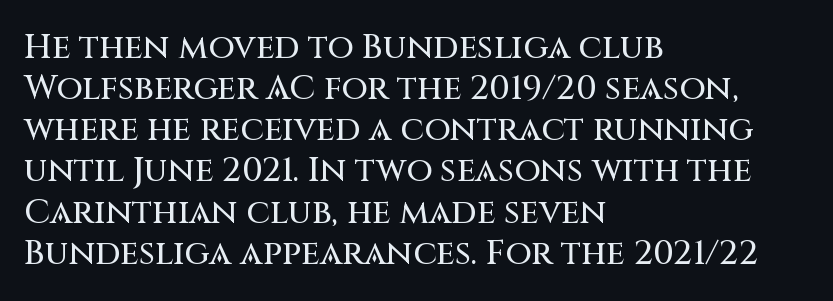
Q: Is the text italic (slanted)? A: No, it is upright.
Q: Is the typeface a serif or a sans-serif typeface? A: Sans-serif.
Q: Is the text underlined? A: No.
Q: How is the paragraph aligned? A: Left-aligned.
Q: Is the spacing between letters normal or unusually wide? A: Normal.
Q: Width (condensed, normal, or wide)? A: Normal.
Q: Stroke contrast? A: Medium.
Q: x-height? A: Large.
Q: Monospaced? A: No.
